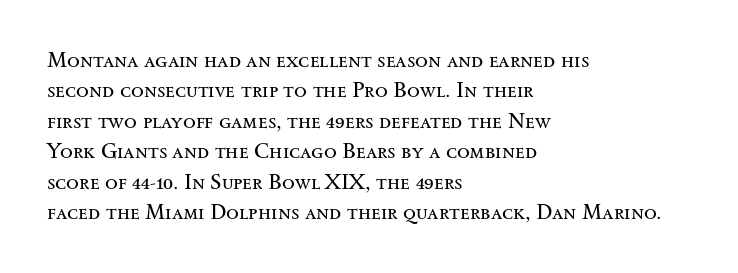
{"italic": "no", "bold": "no", "underline": "no", "align": "left", "line_spacing": "normal", "line_spacing_ratio": 1.45, "letter_spacing": "normal", "letter_spacing_em": 0.0, "glyph_px": 21}
